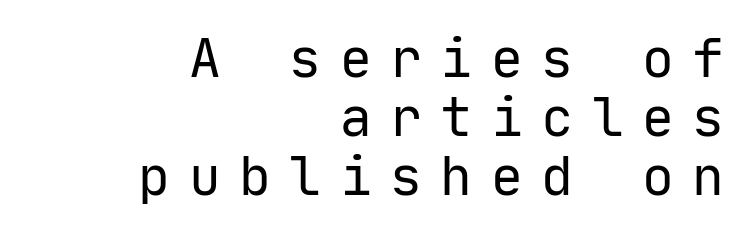
{"serif": "no", "italic": "no", "bold": "no", "weight": "regular", "width": "normal", "stroke_contrast": "low", "x_height": "medium", "monospaced": "yes", "underline": "no", "align": "right", "line_spacing": "tight", "line_spacing_ratio": 1.11, "letter_spacing": "wide", "letter_spacing_em": 0.35, "glyph_px": 53}
